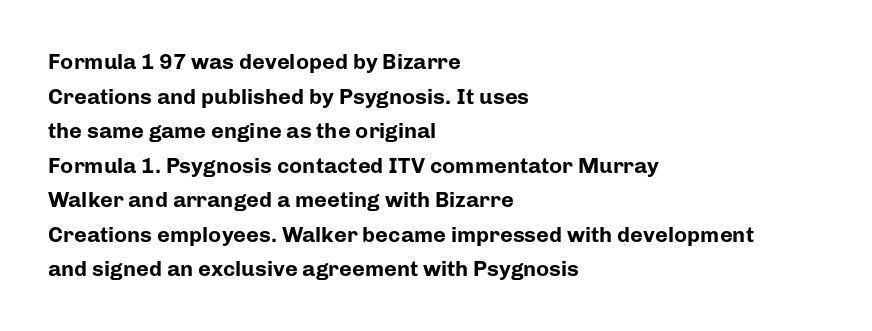
{"italic": "no", "bold": "yes", "underline": "no", "align": "left", "line_spacing": "normal", "line_spacing_ratio": 1.57, "letter_spacing": "normal", "letter_spacing_em": 0.0, "glyph_px": 22}
